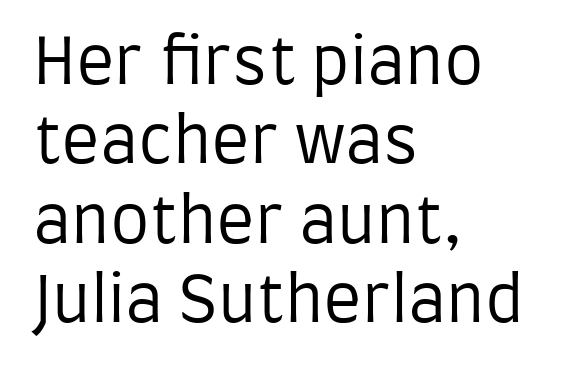
The image shows 63 px regular-weight, condensed sans-serif type, upright; set left-aligned, normal line spacing (1.26x), normal letter spacing, not underlined; low stroke contrast and a large x-height.
